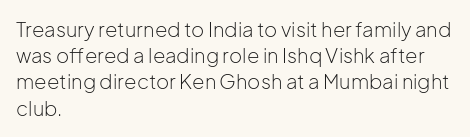
{"italic": "no", "bold": "no", "underline": "no", "align": "left", "line_spacing": "normal", "line_spacing_ratio": 1.31, "letter_spacing": "normal", "letter_spacing_em": 0.0, "glyph_px": 20}
